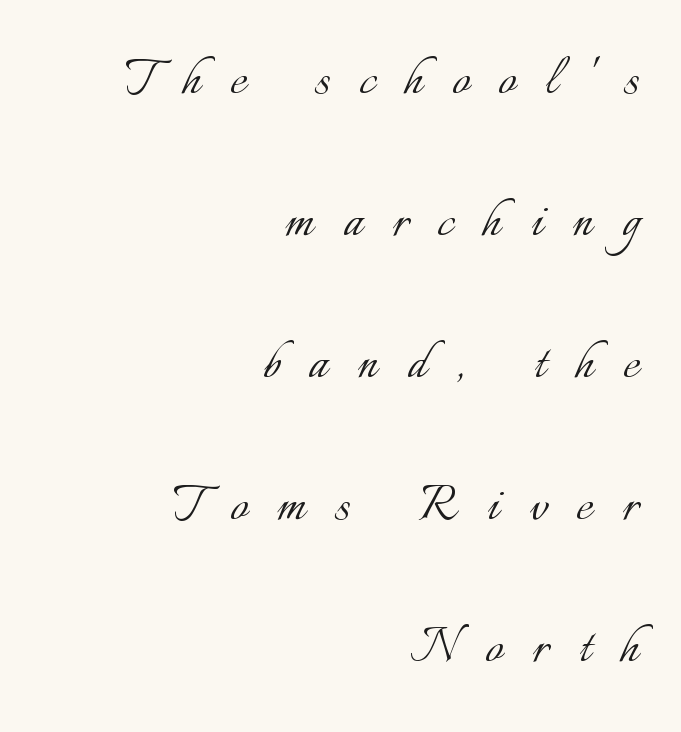
The image shows 62 px light type; set right-aligned, loose line spacing (2.29x), unusually wide letter spacing (+0.48 em), not underlined; low stroke contrast and a small x-height.
